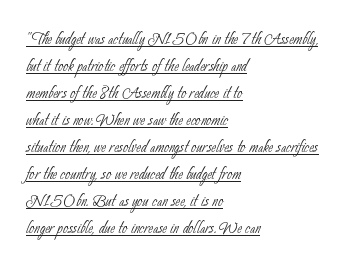
Vertical stems look standard width or narrower in stroke. This sample uses plain, unmodified letter spacing. A baseline rule has been typeset under these characters. The lines in this sample share a left origin and differ only in where they stop.
